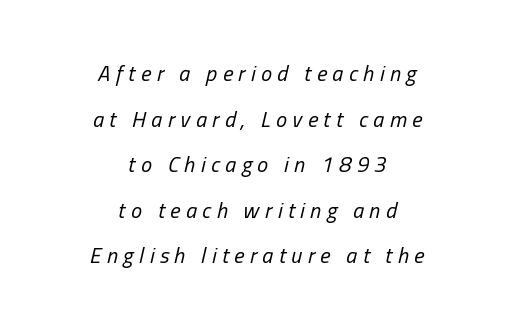
The weight tops out at a normal text grade. The letters are slanted; this is an italic face. Baseline-to-baseline distance is far greater than the letter height. Tracking value appears strongly positive — letters spread wide. Nobody drew a line under any word here.
